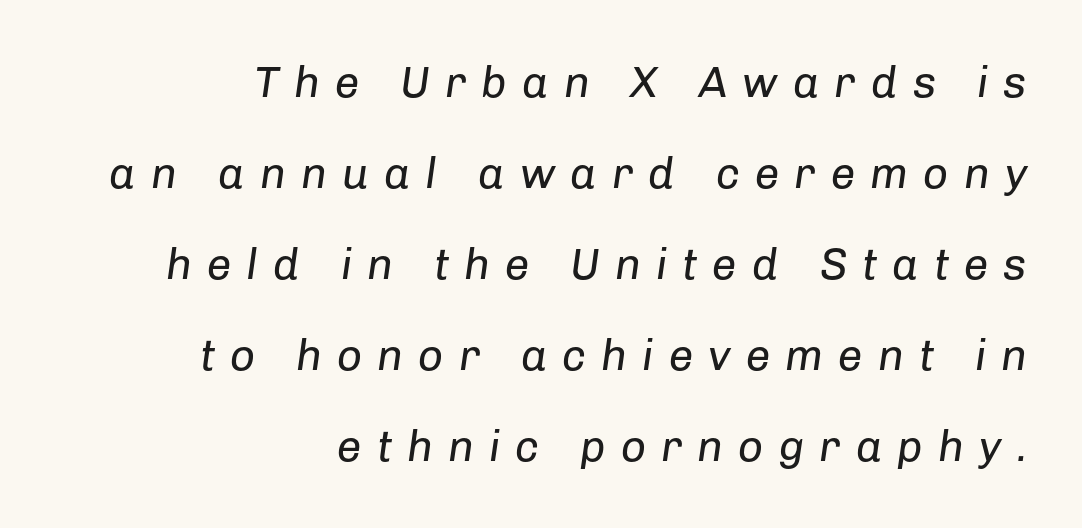
The rendering applies a slant to the glyphs. In terms of leading, this rendering errs on the spacious side. Visually the block forms a straight wall on the right and a jagged coastline on the left. The type is letterspaced generously, with wide tracking. A bare baseline throughout the passage.
